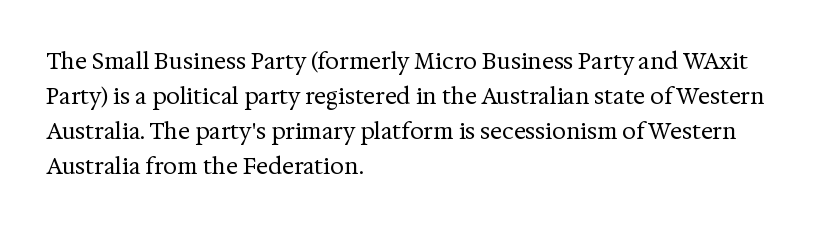
The image shows 22 px text type, upright; set left-aligned, normal line spacing (1.59x), normal letter spacing, not underlined.
